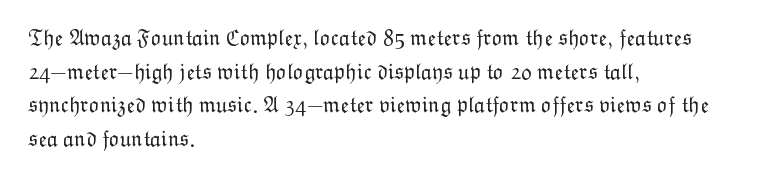
Unbolded letterforms with no extra heft. The letterforms sit shoulder to shoulder at normal distance. Line spacing here is normal. Glance below the letters and you will spot only blank space. Visually the block forms a straight wall on the left and a jagged coastline on the right.
